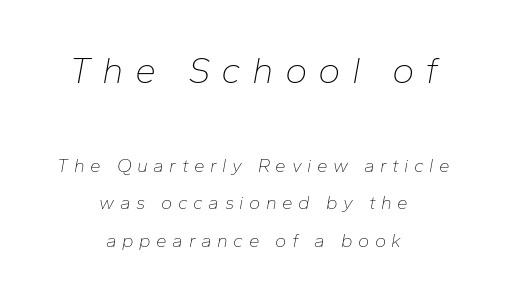
{"italic": "yes", "lean": "right", "slant_degrees": 10, "bold": "no", "weight": "thin", "width": "normal", "stroke_contrast": "low", "x_height": "medium", "monospaced": "no", "underline": "no", "align": "center", "line_spacing": "loose", "line_spacing_ratio": 1.98, "letter_spacing": "wide", "letter_spacing_em": 0.29, "larger_block": "first", "size_ratio": 2.0, "glyph_px": 38}
